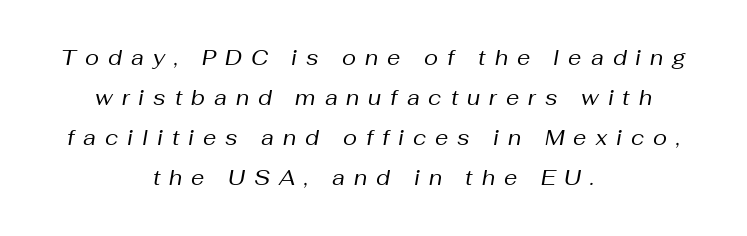
{"italic": "yes", "lean": "right", "slant_degrees": 10, "bold": "no", "underline": "no", "align": "center", "line_spacing": "loose", "line_spacing_ratio": 1.91, "letter_spacing": "wide", "letter_spacing_em": 0.43, "glyph_px": 21}
